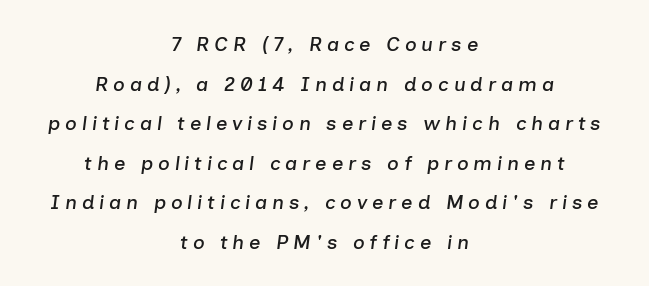
Emphasis-style slanted type is in use. The words here are not underlined. The rendering positions every line midway between the sides. Between one letter and the next there's a generous, obvious gap. The lines are spread far apart with generous leading.
